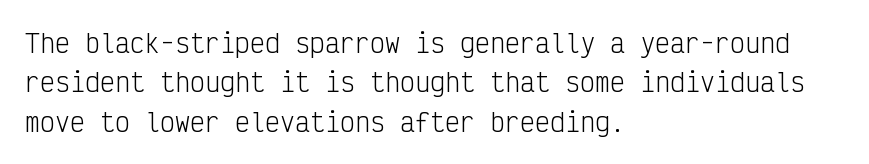
The image shows 25 px text type, upright; set left-aligned, normal line spacing (1.58x), normal letter spacing, not underlined.
